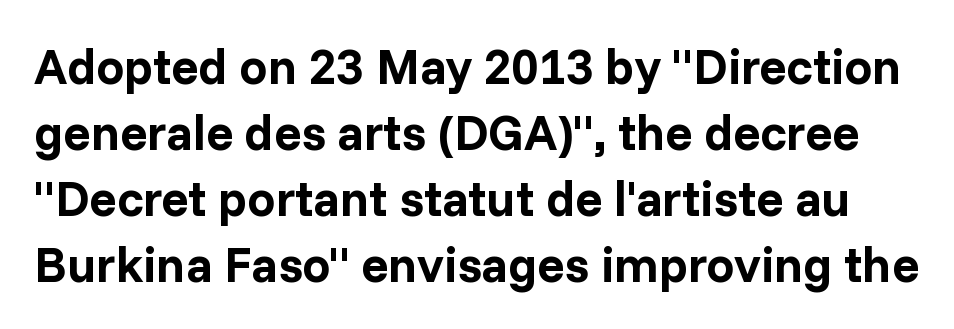
{"serif": "no", "italic": "no", "bold": "yes", "weight": "bold", "width": "normal", "stroke_contrast": "low", "x_height": "medium", "monospaced": "no", "underline": "no", "line_spacing": "normal", "line_spacing_ratio": 1.32, "letter_spacing": "normal", "letter_spacing_em": 0.0, "glyph_px": 50}
